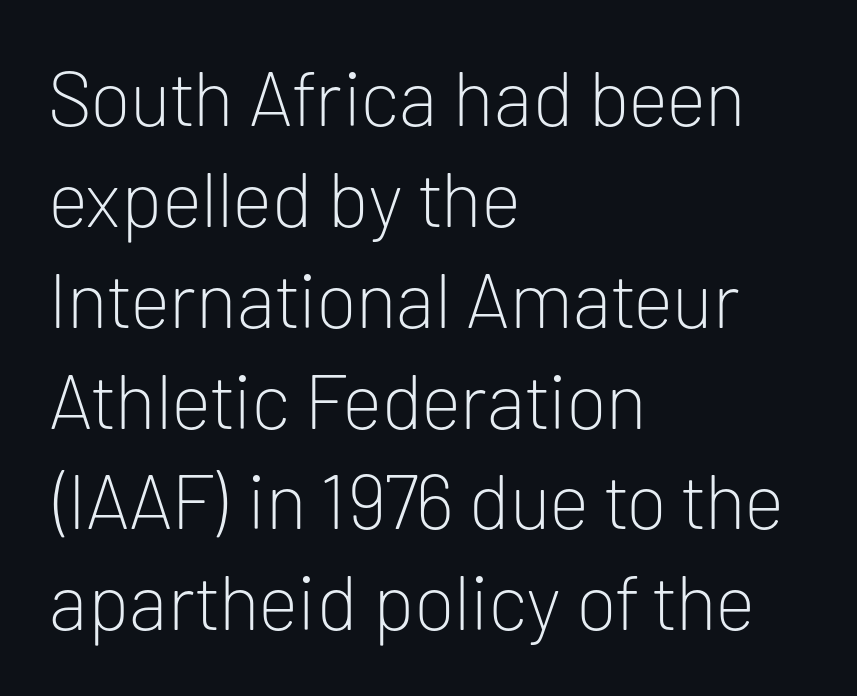
Whoever set this chose a conventional vertical rhythm. Which margin do the lines hug? The left one — the right edge is uneven. These lines were composed using upright roman letters. Just letters on the line, the space beneath them empty.
